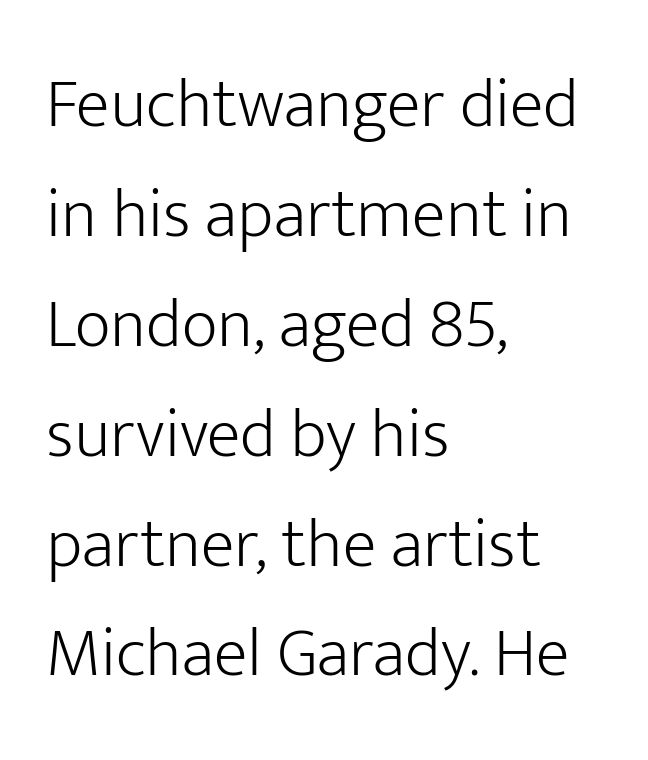
The image shows 70 px light sans-serif type, upright; set left-aligned, normal line spacing (1.57x), normal letter spacing, not underlined; low stroke contrast and a medium x-height.
